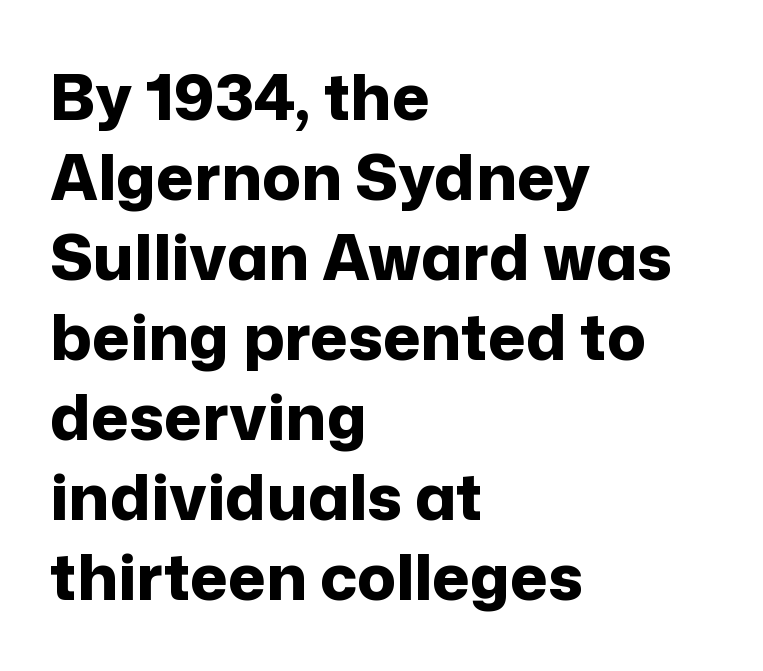
The image shows 64 px bold sans-serif type, upright; set left-aligned, normal line spacing (1.25x), normal letter spacing, not underlined; low stroke contrast and a medium x-height.
